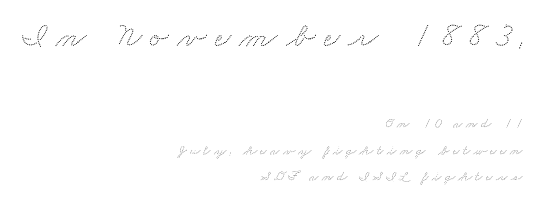
Q: Is the text underlined? A: No.
Q: How is the paragraph aligned? A: Right-aligned.
Q: Is the spacing between letters normal or unusually wide? A: Unusually wide.
Q: Is the spacing between lines tight, normal or loose? A: Loose.
Q: Which block of text is set in a larger size, the first (top) or the second (bottom)? A: The first (top) one.
Q: Width (condensed, normal, or wide)? A: Wide.
Q: Stroke contrast? A: Low.
Q: x-height? A: Small.
Q: Monospaced? A: No.
